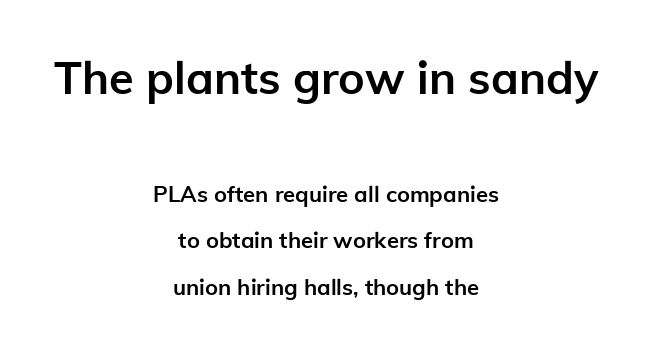
Is this a sans? Yes — the strokes have no serifs. The lines in this sample share a center point and differ in where they start and stop. The passage shown is emphatically bold. The rendering keeps characters at their native spacing. Character widths vary here, with narrow letters taking less room than wide ones.
